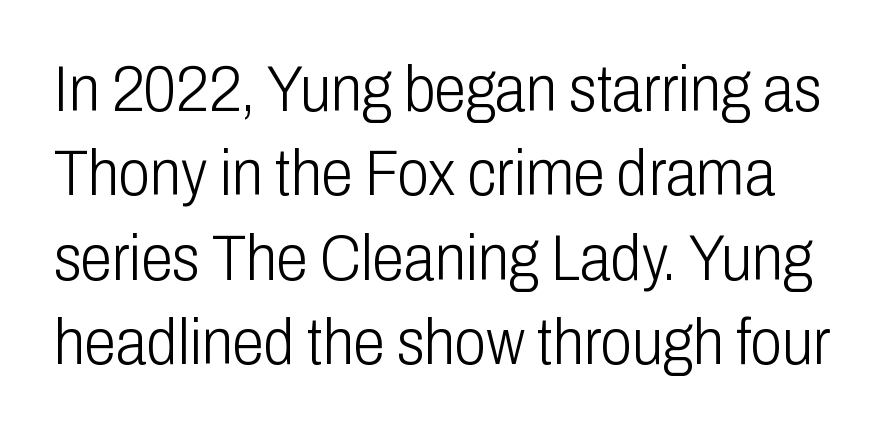
{"serif": "no", "italic": "no", "bold": "no", "weight": "light", "width": "condensed", "stroke_contrast": "low", "x_height": "medium", "monospaced": "no", "underline": "no", "line_spacing": "normal", "line_spacing_ratio": 1.32, "letter_spacing": "normal", "letter_spacing_em": 0.0, "glyph_px": 64}
